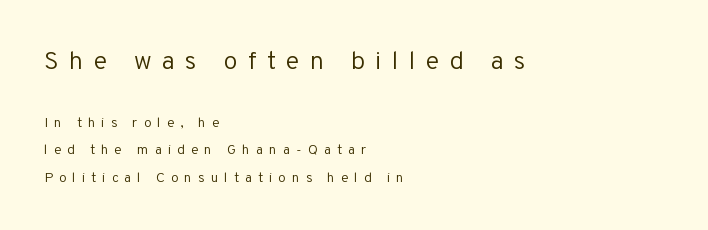
The font is comparable to plain body text, perhaps lighter. There is plenty of visible air inserted between adjacent glyphs. When letters stand straight like this, we call the style roman or upright. The letters in the upper block stand taller than those in the block below. Type without underlining. The line-height multiplier appears high, well above default.
